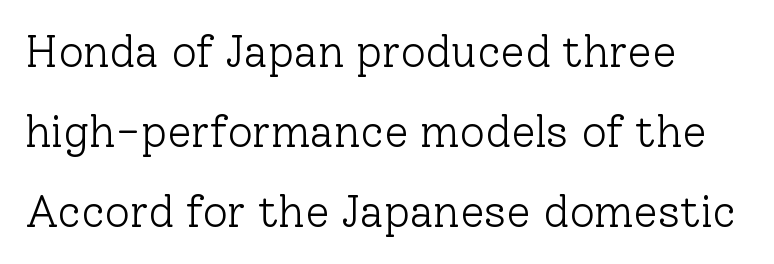
{"serif": "yes", "italic": "no", "bold": "no", "weight": "light", "width": "normal", "stroke_contrast": "low", "x_height": "medium", "monospaced": "no", "underline": "no", "align": "left", "line_spacing_ratio": 1.82, "letter_spacing": "normal", "letter_spacing_em": 0.0, "glyph_px": 44}
